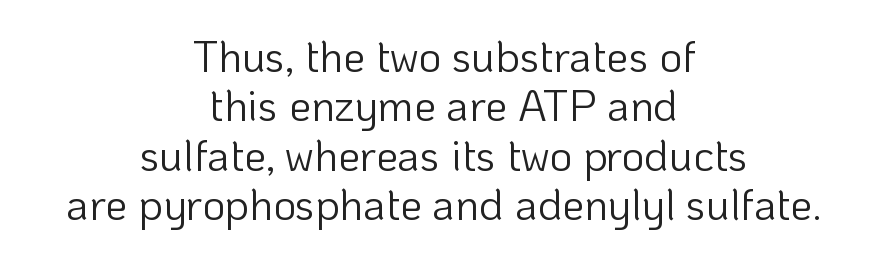
Q: Is the text bold? A: No.
Q: Is the text italic (slanted)? A: No, it is upright.
Q: Is the typeface a serif or a sans-serif typeface? A: Sans-serif.
Q: Is the text underlined? A: No.
Q: How is the paragraph aligned? A: Centered.
Q: Is the spacing between letters normal or unusually wide? A: Normal.
Q: Is the spacing between lines tight, normal or loose? A: Tight.
Q: Width (condensed, normal, or wide)? A: Normal.
Q: Stroke contrast? A: Low.
Q: x-height? A: Medium.
Q: Monospaced? A: No.
